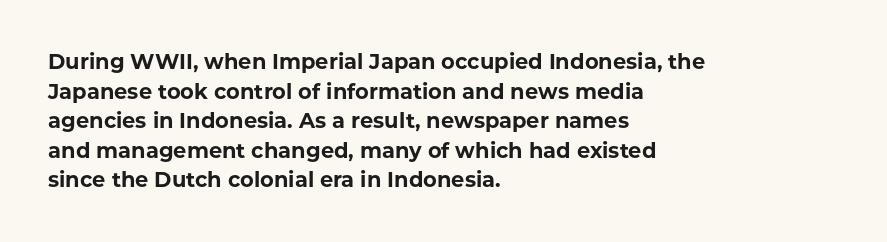
Q: Is the text bold? A: Yes.
Q: Is the text italic (slanted)? A: No, it is upright.
Q: Is the text underlined? A: No.
Q: How is the paragraph aligned? A: Left-aligned.
Q: Is the spacing between letters normal or unusually wide? A: Normal.
Q: Is the spacing between lines tight, normal or loose? A: Normal.
